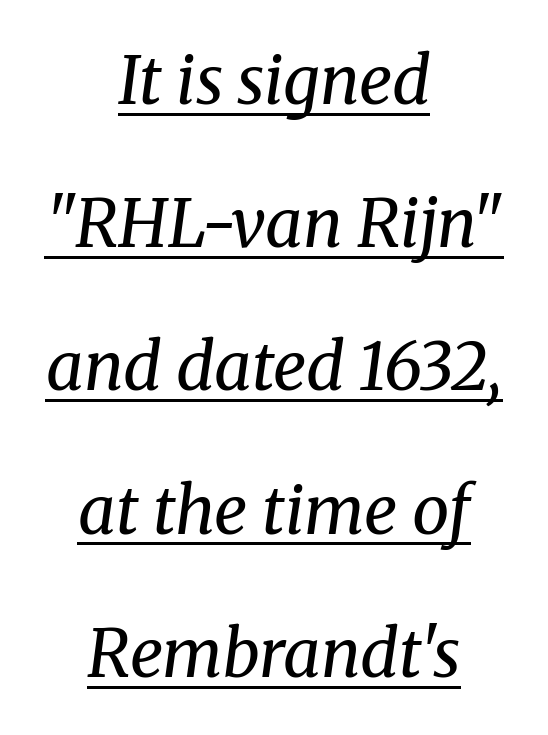
The face used here is proportionally spaced, like ordinary book or web type. The space between consecutive lines is lavish. Heft: none added — not bold. Yep, that's italic — everything's leaning.
